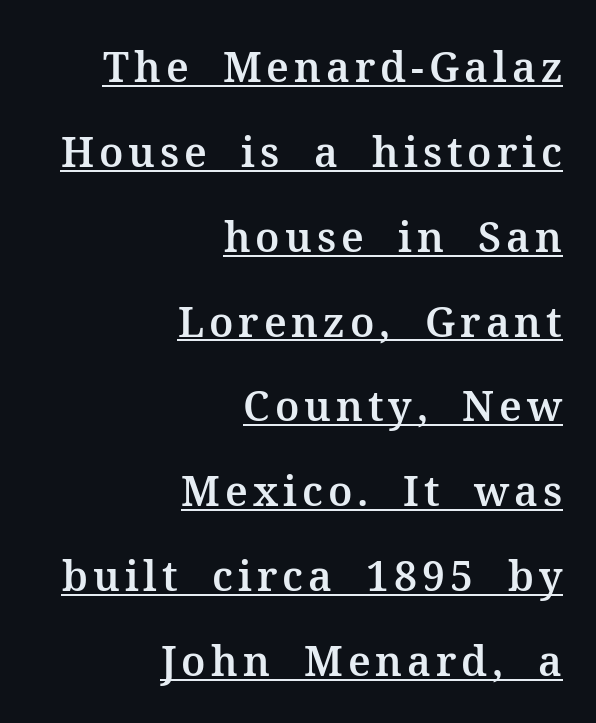
Q: Is the text italic (slanted)? A: No, it is upright.
Q: Is the typeface a serif or a sans-serif typeface? A: Serif.
Q: Is the text underlined? A: Yes.
Q: How is the paragraph aligned? A: Right-aligned.
Q: Is the spacing between lines tight, normal or loose? A: Loose.
Q: Width (condensed, normal, or wide)? A: Normal.
Q: Stroke contrast? A: Medium.
Q: x-height? A: Medium.
Q: Monospaced? A: No.
